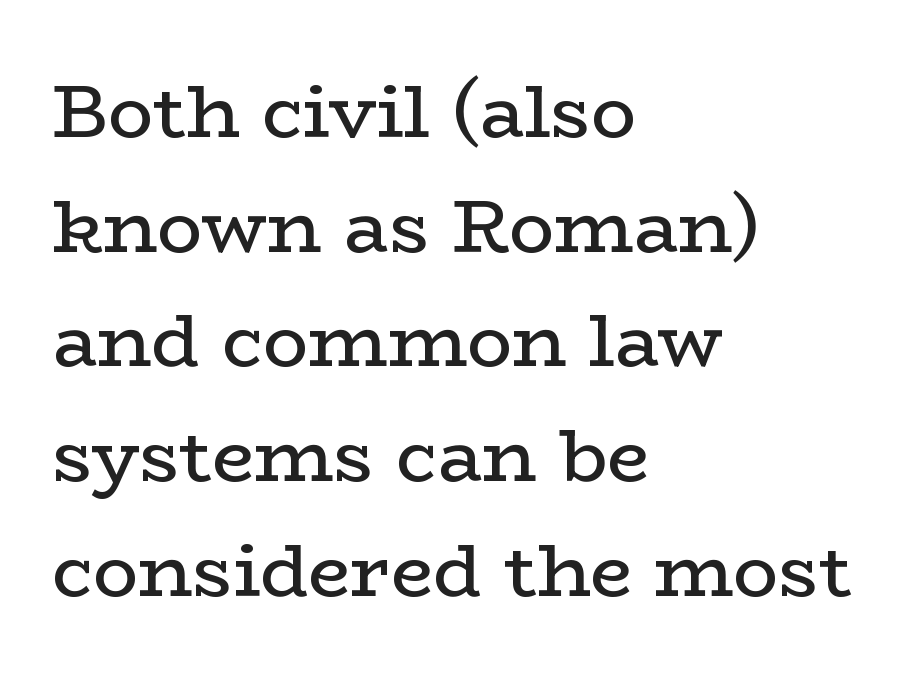
{"serif": "yes", "italic": "no", "bold": "no", "weight": "regular", "width": "wide", "stroke_contrast": "low", "x_height": "medium", "monospaced": "no", "underline": "no", "align": "left", "line_spacing": "normal", "line_spacing_ratio": 1.53, "letter_spacing": "normal", "letter_spacing_em": 0.0, "glyph_px": 75}
